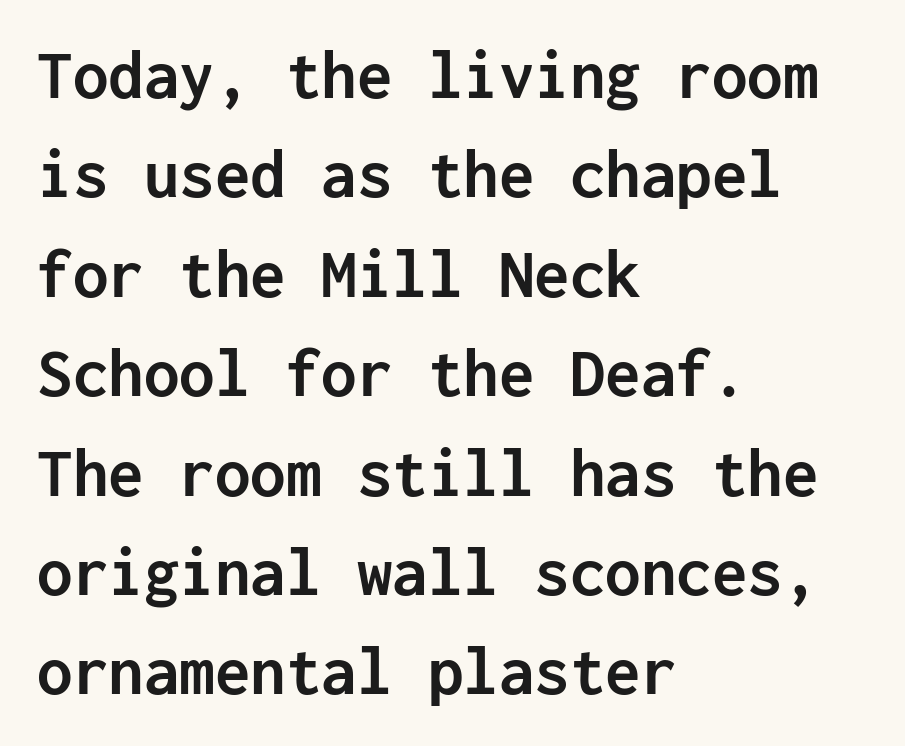
Q: Is the text bold? A: Yes.
Q: Is the text italic (slanted)? A: No, it is upright.
Q: Is the typeface a serif or a sans-serif typeface? A: Sans-serif.
Q: Is the text underlined? A: No.
Q: How is the paragraph aligned? A: Left-aligned.
Q: Is the spacing between letters normal or unusually wide? A: Normal.
Q: Is the spacing between lines tight, normal or loose? A: Normal.
Q: Width (condensed, normal, or wide)? A: Normal.
Q: Stroke contrast? A: Low.
Q: x-height? A: Medium.
Q: Monospaced? A: Yes.
